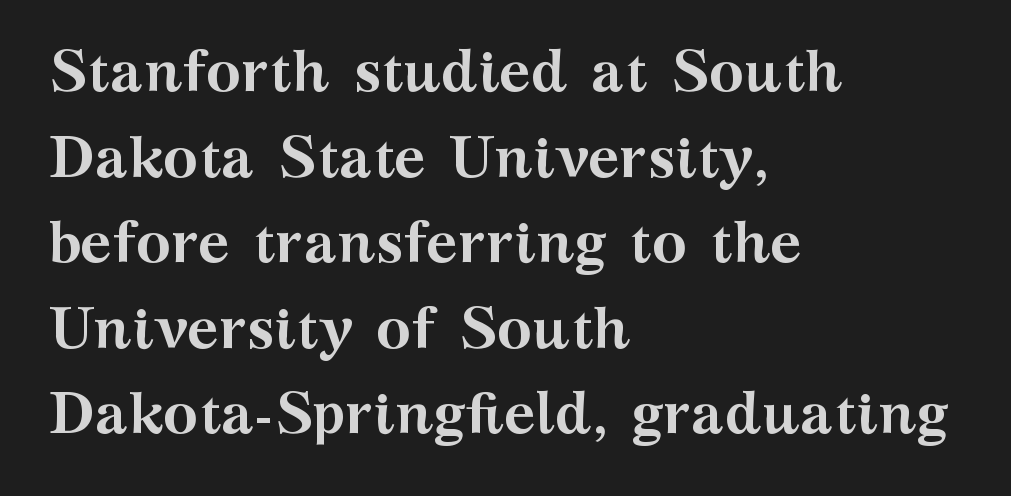
The lettering stays uniformly vertical, giving the passage a roman look. Caption: standard tracking, unaltered. Font category for this specimen: serif. In terms of weight, the rendering is a true, heavy bold. Glance below the letters and you will spot only blank space. The rendering uses natural spacing where letterforms have individual widths.
